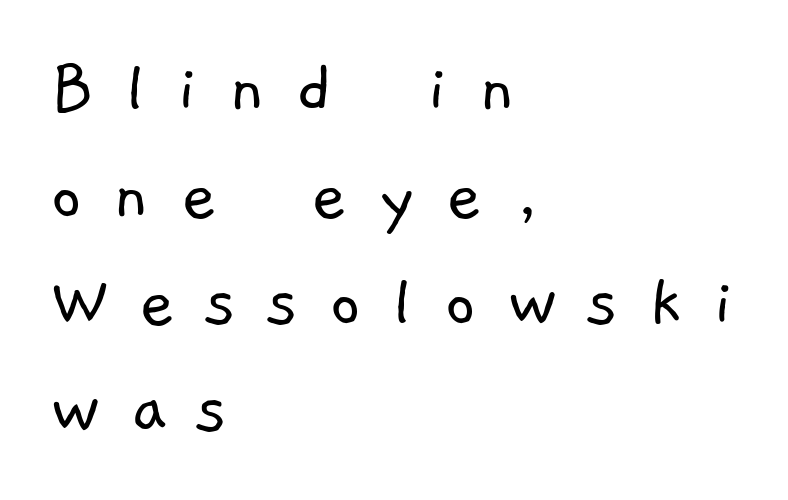
{"serif": "no", "bold": "no", "weight": "light", "width": "normal", "stroke_contrast": "low", "x_height": "medium", "monospaced": "no", "underline": "no", "align": "left", "line_spacing": "normal", "line_spacing_ratio": 1.39, "letter_spacing": "wide", "letter_spacing_em": 0.4, "glyph_px": 77}
